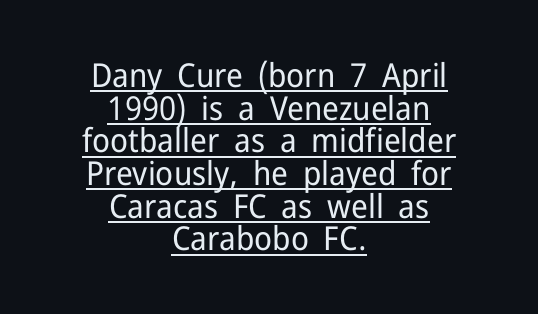
The image shows 33 px regular-weight sans-serif type, upright; set centered, tight line spacing (0.99x), normal letter spacing, underlined; low stroke contrast and a medium x-height.
